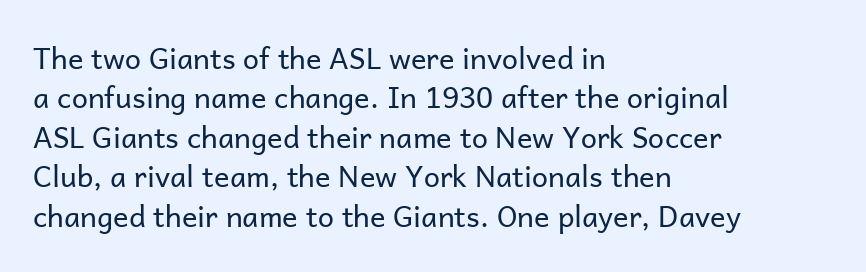
Q: Is the text bold? A: No.
Q: Is the text italic (slanted)? A: No, it is upright.
Q: Is the typeface a serif or a sans-serif typeface? A: Sans-serif.
Q: Is the text underlined? A: No.
Q: How is the paragraph aligned? A: Left-aligned.
Q: Is the spacing between letters normal or unusually wide? A: Normal.
Q: Is the spacing between lines tight, normal or loose? A: Normal.
Q: Width (condensed, normal, or wide)? A: Normal.
Q: Stroke contrast? A: Low.
Q: x-height? A: Medium.
Q: Monospaced? A: No.
